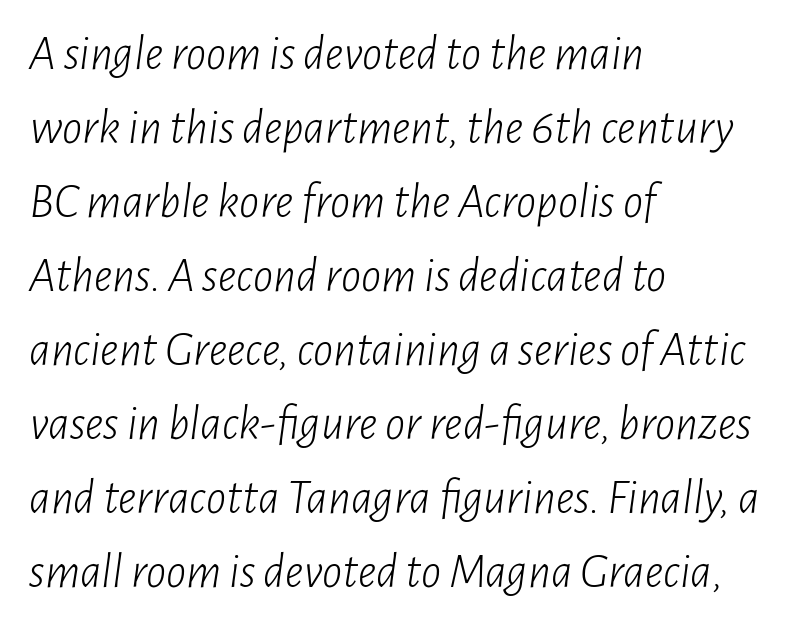
{"italic": "yes", "lean": "right", "slant_degrees": 7, "bold": "no", "weight": "light", "width": "condensed", "stroke_contrast": "low", "x_height": "medium", "monospaced": "no", "underline": "no", "align": "left", "line_spacing": "normal", "line_spacing_ratio": 1.48, "letter_spacing": "normal", "letter_spacing_em": 0.0, "glyph_px": 50}
